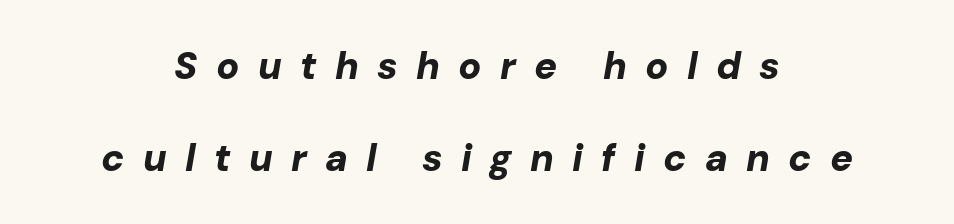
Q: Is the text bold? A: Yes.
Q: Is the text italic (slanted)? A: Yes, it leans right by about 10 degrees.
Q: Is the text underlined? A: No.
Q: How is the paragraph aligned? A: Centered.
Q: Is the spacing between letters normal or unusually wide? A: Unusually wide.
Q: Is the spacing between lines tight, normal or loose? A: Loose.
Q: Width (condensed, normal, or wide)? A: Normal.
Q: Stroke contrast? A: Low.
Q: x-height? A: Medium.
Q: Monospaced? A: No.
